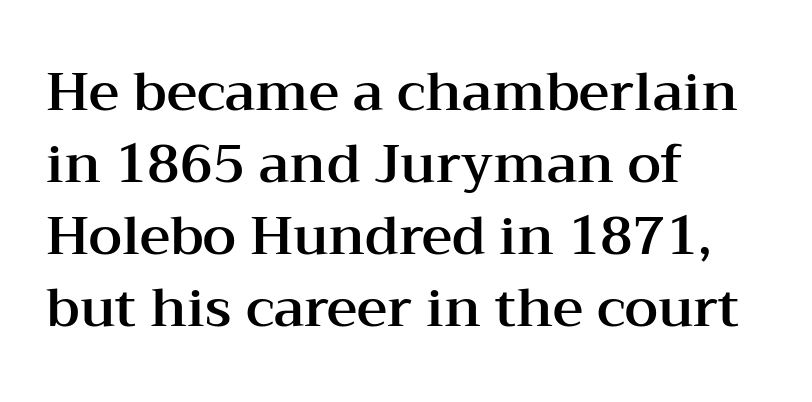
Q: Is the text italic (slanted)? A: No, it is upright.
Q: Is the typeface a serif or a sans-serif typeface? A: Serif.
Q: Is the text underlined? A: No.
Q: How is the paragraph aligned? A: Left-aligned.
Q: Is the spacing between letters normal or unusually wide? A: Normal.
Q: Is the spacing between lines tight, normal or loose? A: Normal.
Q: Width (condensed, normal, or wide)? A: Wide.
Q: Stroke contrast? A: Medium.
Q: x-height? A: Medium.
Q: Monospaced? A: No.
